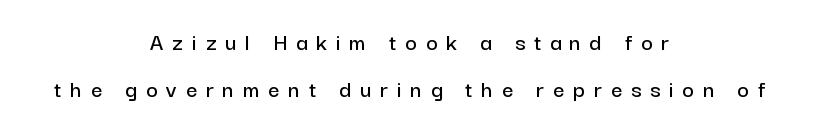
These lines stand farther apart than default settings would place them. The type is letterspaced generously, with wide tracking. Rendered with straight, roman letterforms. Plain, unruled lines of type.
